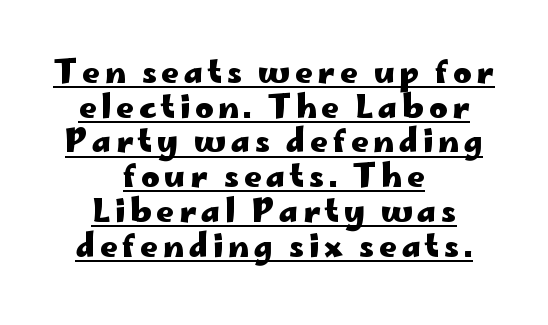
Q: Is the text bold? A: Yes.
Q: Is the text italic (slanted)? A: No, it is upright.
Q: Is the typeface a serif or a sans-serif typeface? A: Sans-serif.
Q: Is the text underlined? A: Yes.
Q: How is the paragraph aligned? A: Centered.
Q: Is the spacing between lines tight, normal or loose? A: Tight.
Q: Width (condensed, normal, or wide)? A: Wide.
Q: Stroke contrast? A: Low.
Q: x-height? A: Small.
Q: Monospaced? A: No.
